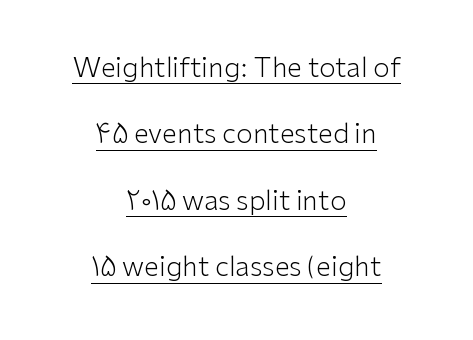
Q: Is the text bold? A: No.
Q: Is the text italic (slanted)? A: No, it is upright.
Q: Is the text underlined? A: Yes.
Q: How is the paragraph aligned? A: Centered.
Q: Is the spacing between letters normal or unusually wide? A: Normal.
Q: Is the spacing between lines tight, normal or loose? A: Loose.
